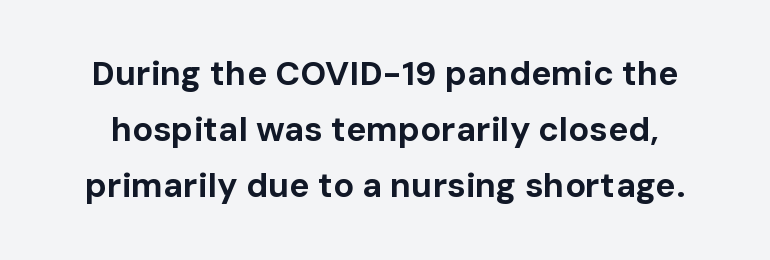
Q: Is the text bold? A: Yes.
Q: Is the text italic (slanted)? A: No, it is upright.
Q: Is the typeface a serif or a sans-serif typeface? A: Sans-serif.
Q: Is the text underlined? A: No.
Q: Is the spacing between letters normal or unusually wide? A: Normal.
Q: Is the spacing between lines tight, normal or loose? A: Normal.
Q: Width (condensed, normal, or wide)? A: Normal.
Q: Stroke contrast? A: Low.
Q: x-height? A: Medium.
Q: Monospaced? A: No.
